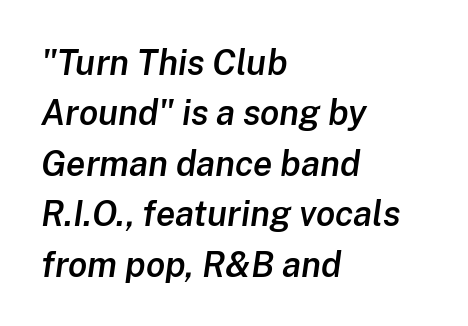
The image shows 35 px semibold type, italic (leaning right); set left-aligned, normal line spacing (1.44x), normal letter spacing, not underlined; low stroke contrast and a medium x-height.
